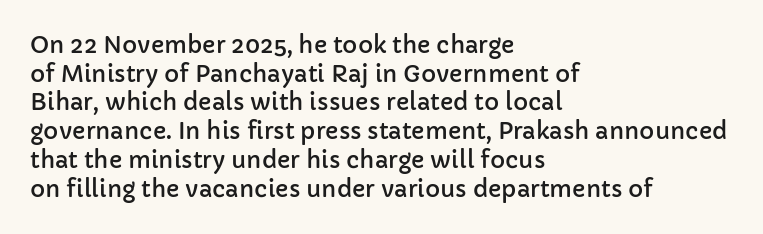
Q: Is the text italic (slanted)? A: No, it is upright.
Q: Is the text underlined? A: No.
Q: How is the paragraph aligned? A: Left-aligned.
Q: Is the spacing between letters normal or unusually wide? A: Normal.
Q: Is the spacing between lines tight, normal or loose? A: Normal.
